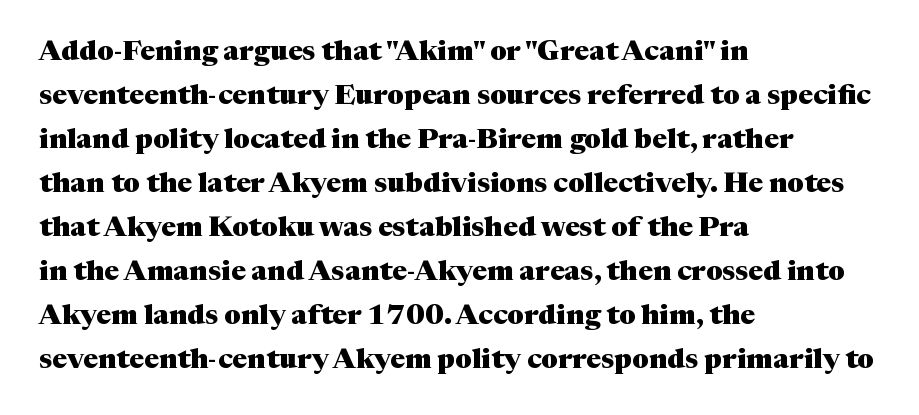
Q: Is the text bold? A: Yes.
Q: Is the text italic (slanted)? A: No, it is upright.
Q: Is the typeface a serif or a sans-serif typeface? A: Serif.
Q: Is the text underlined? A: No.
Q: How is the paragraph aligned? A: Left-aligned.
Q: Is the spacing between letters normal or unusually wide? A: Normal.
Q: Is the spacing between lines tight, normal or loose? A: Normal.
Q: Width (condensed, normal, or wide)? A: Normal.
Q: Stroke contrast? A: Medium.
Q: x-height? A: Medium.
Q: Monospaced? A: No.
